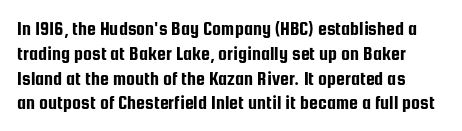
The image shows 20 px text type, upright; set line spacing 1.24x, normal letter spacing, not underlined.
